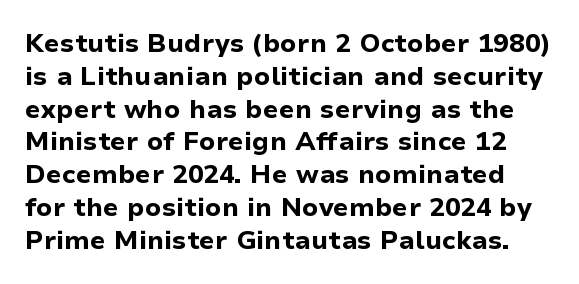
{"italic": "no", "bold": "yes", "underline": "no", "line_spacing": "normal", "line_spacing_ratio": 1.26, "letter_spacing": "normal", "letter_spacing_em": 0.0, "glyph_px": 26}
